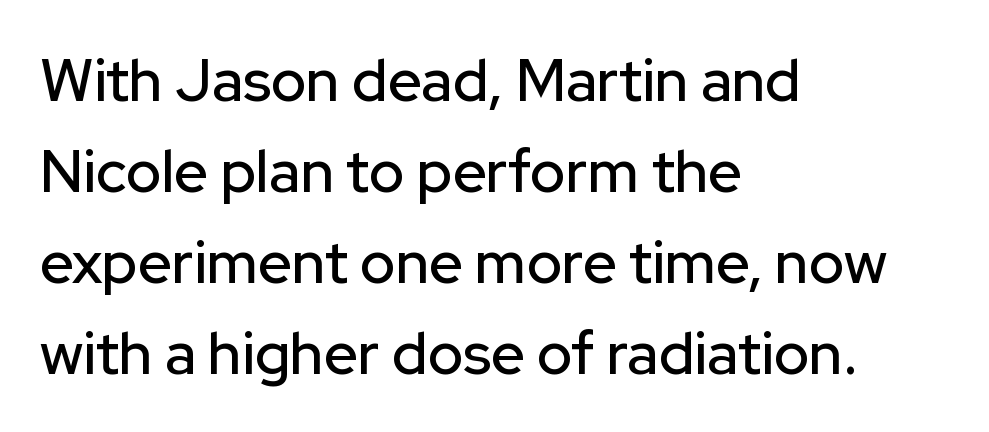
A roman cut, with each character standing at attention. Interline gaps are of average width in this sample. The passage shown has conventional tracking throughout. Does the copy run flush right? No — it runs flush left. Bare-footed words on every line.
